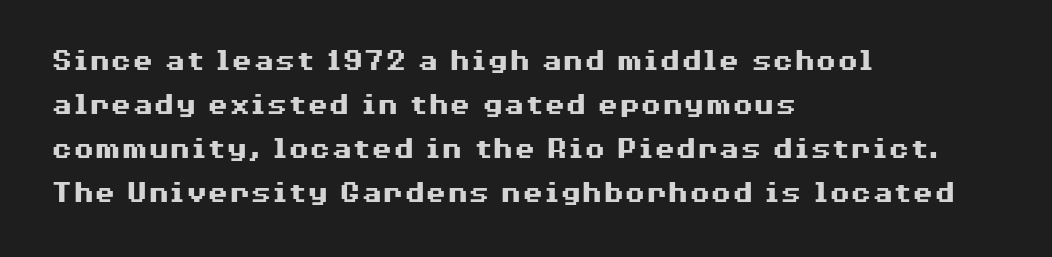
Q: Is the text bold? A: Yes.
Q: Is the text italic (slanted)? A: No, it is upright.
Q: Is the typeface a serif or a sans-serif typeface? A: Sans-serif.
Q: Is the text underlined? A: No.
Q: How is the paragraph aligned? A: Left-aligned.
Q: Is the spacing between letters normal or unusually wide? A: Normal.
Q: Is the spacing between lines tight, normal or loose? A: Normal.
Q: Width (condensed, normal, or wide)? A: Wide.
Q: Stroke contrast? A: Medium.
Q: x-height? A: Medium.
Q: Monospaced? A: No.
